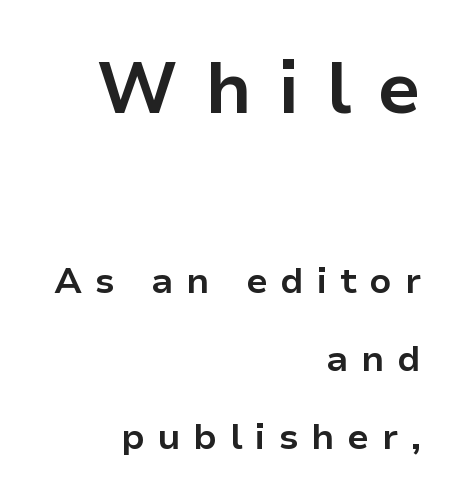
Leftover space on each line is placed entirely before the opening word. The rendering uses natural spacing where letterforms have individual widths. Type size steps down from the first block to the second. A sans-serif font was chosen for this passage. Caption: expanded tracking, letters set apart.
